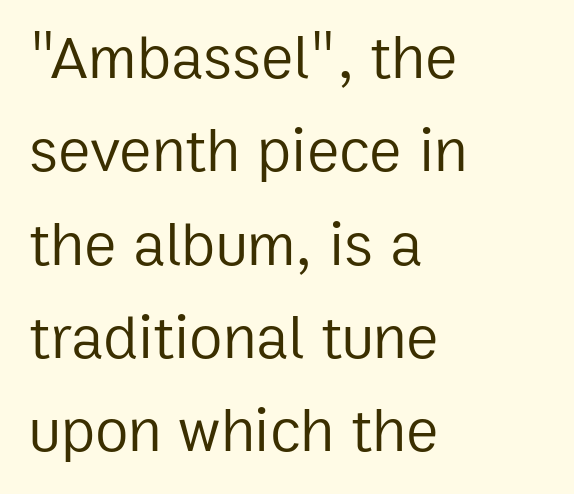
The image shows 61 px regular-weight sans-serif type, upright; set left-aligned, normal line spacing (1.53x), normal letter spacing, not underlined; low stroke contrast and a medium x-height.
